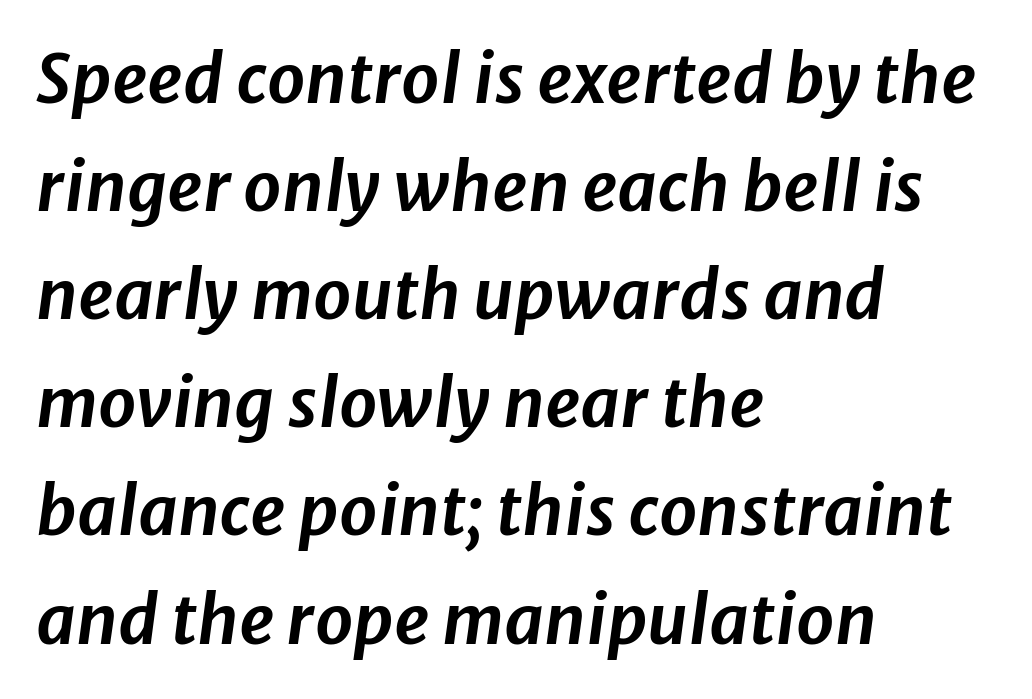
The block of text has a typical density, with ordinary space between rows. Rendered with sloped, italic letterforms. The face used here is proportionally spaced, like ordinary book or web type. You could call the tracking neutral — neither tight nor loose. Teacher's note: observe the even left margin — that is flush-left alignment. Descenders hang freely into open space.
